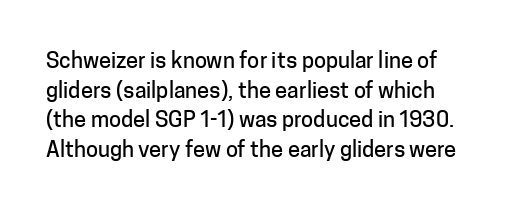
Q: Is the text italic (slanted)? A: No, it is upright.
Q: Is the text underlined? A: No.
Q: Is the spacing between letters normal or unusually wide? A: Normal.
Q: Is the spacing between lines tight, normal or loose? A: Normal.
